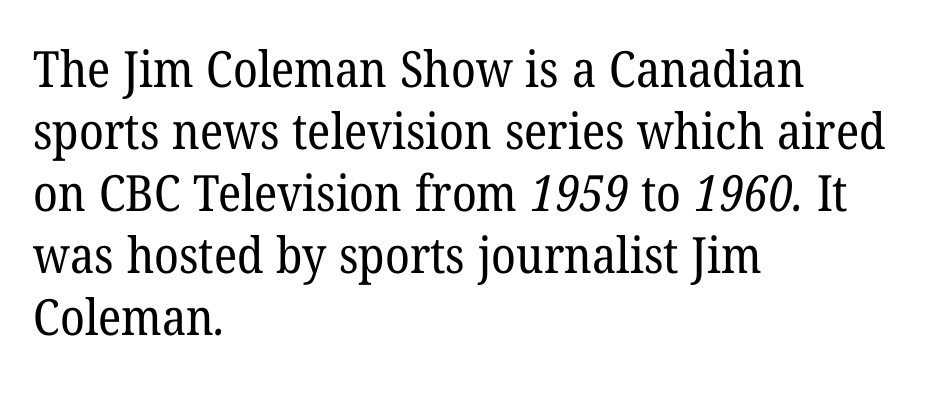
Glyph-to-glyph distance matches everyday printed text. A typesetter would label this face a serif. Check under the words: just untouched page. The text block is weighted toward the left margin, trailing off unevenly rightward. This sample has the flowing, uneven cadence of proportional lettering.
